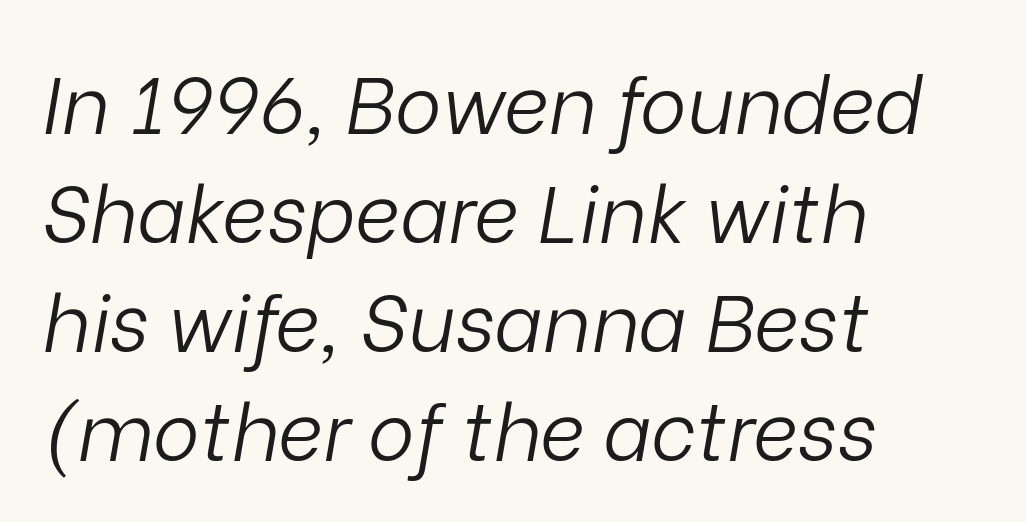
Q: Is the text bold? A: No.
Q: Is the text italic (slanted)? A: Yes, it leans right by about 9 degrees.
Q: Is the text underlined? A: No.
Q: How is the paragraph aligned? A: Left-aligned.
Q: Is the spacing between letters normal or unusually wide? A: Normal.
Q: Is the spacing between lines tight, normal or loose? A: Normal.
Q: Width (condensed, normal, or wide)? A: Normal.
Q: Stroke contrast? A: Low.
Q: x-height? A: Medium.
Q: Monospaced? A: No.
